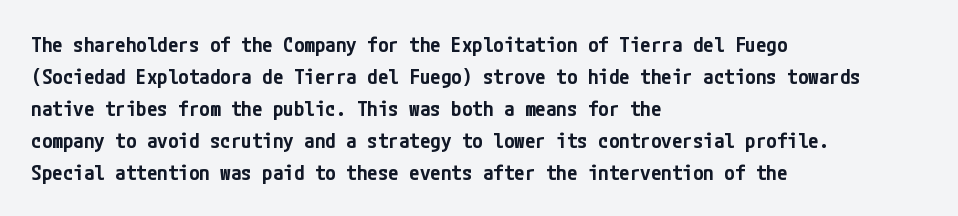
{"italic": "no", "bold": "semi", "underline": "no", "align": "left", "line_spacing": "normal", "line_spacing_ratio": 1.52, "letter_spacing": "normal", "letter_spacing_em": 0.0, "glyph_px": 21}
